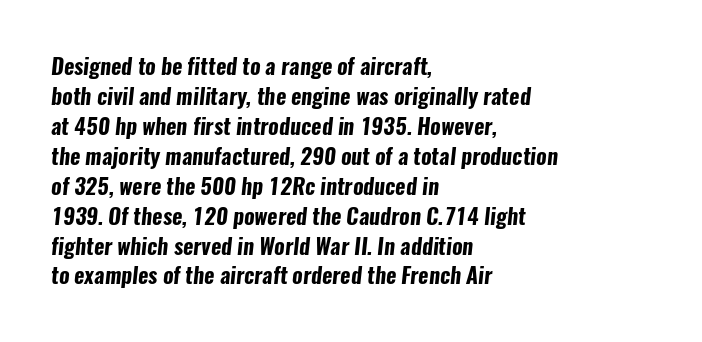
{"bold": "yes", "underline": "no", "align": "left", "line_spacing": "normal", "line_spacing_ratio": 1.36, "letter_spacing": "normal", "letter_spacing_em": 0.0, "glyph_px": 22}
